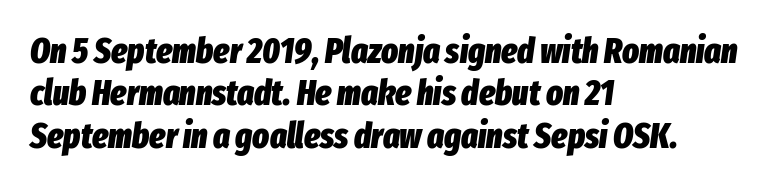
The image shows 35 px heavy, condensed type, italic (leaning right); set left-aligned, line spacing 1.21x, normal letter spacing, not underlined; low stroke contrast and a medium x-height.
